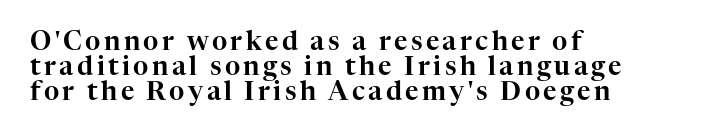
Tightly led — the rows are bunched. Beneath every word, the page is bare. Horizontal alignment here is leftward, the default for most running prose. Italic: no, the glyphs are upright roman.
